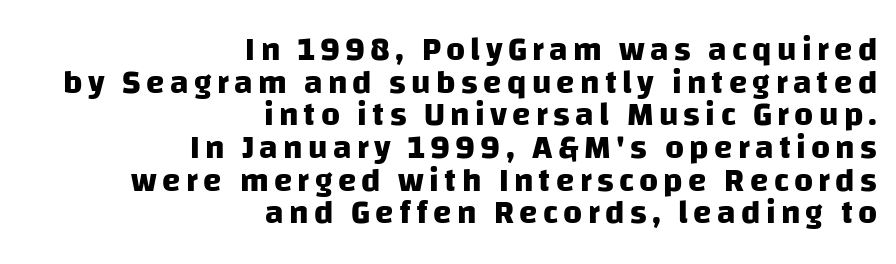
The face used here has the dense, thick strokes of a bold. The compositor pushed each line to the right boundary. A typesetter would call this proportional, since set widths differ per character. Line spacing here is tight.
